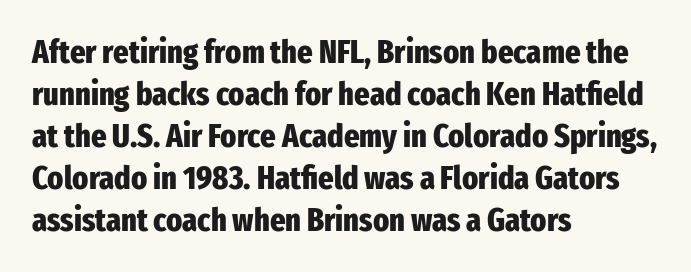
The image shows 33 px heavy, condensed sans-serif type, upright; set left-aligned, normal line spacing (1.27x), normal letter spacing, not underlined; low stroke contrast and a medium x-height.
